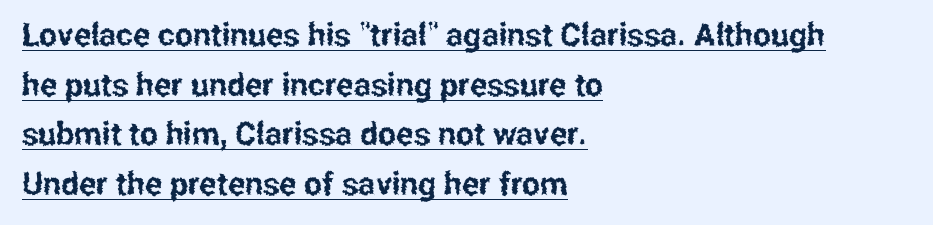
You can tell from the bare stems that sans-serif type was used. Each new line begins a customary step beneath the previous one. Does extra space separate the letters? No, they use regular spacing. Every row of glyphs begins at an identical x-position on the left. These lines were composed using upright roman letters. Is this a fixed-width face? No — the glyphs have proportional, varying widths.
